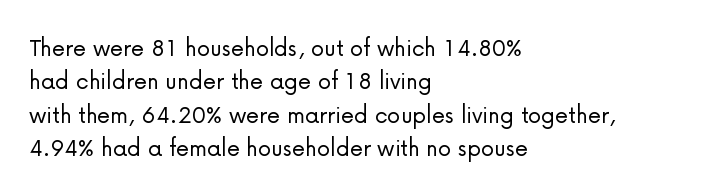
Q: Is the text bold? A: No.
Q: Is the text italic (slanted)? A: No, it is upright.
Q: Is the text underlined? A: No.
Q: How is the paragraph aligned? A: Left-aligned.
Q: Is the spacing between letters normal or unusually wide? A: Normal.
